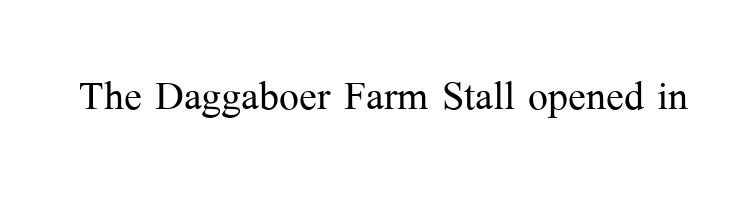
The image shows 53 px light serif type, upright; set normal letter spacing, not underlined; medium stroke contrast and a medium x-height.
